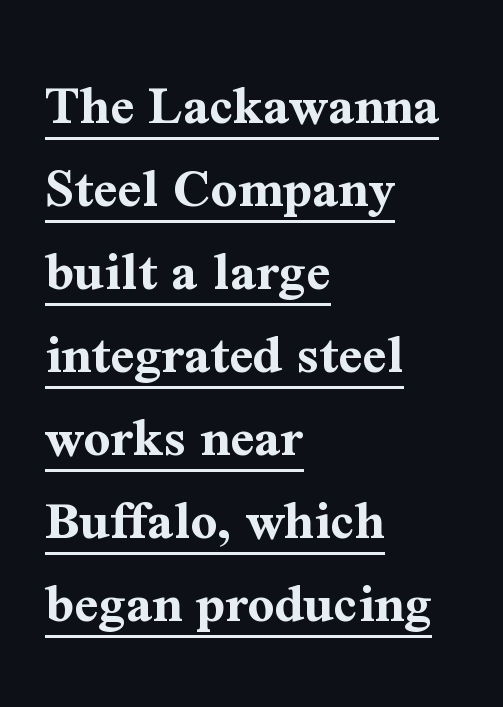
The image shows 58 px bold serif type, upright; set left-aligned, normal line spacing (1.43x), normal letter spacing, underlined; medium stroke contrast and a medium x-height.
